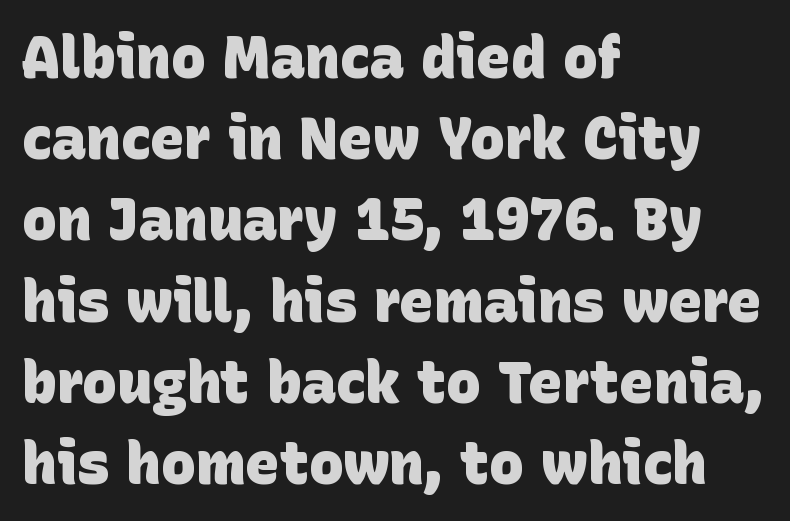
The text block is weighted toward the left margin, trailing off unevenly rightward. As a designer I'd log this as weight 700, bold. Font category for this specimen: sans-serif. Leading matches the norm, producing a regular column.
